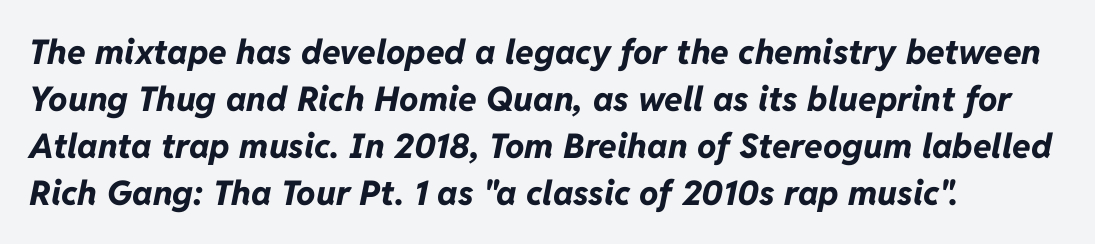
Q: Is the text bold? A: Yes.
Q: Is the text italic (slanted)? A: Yes, it leans right by about 11 degrees.
Q: Is the text underlined? A: No.
Q: How is the paragraph aligned? A: Left-aligned.
Q: Is the spacing between letters normal or unusually wide? A: Normal.
Q: Is the spacing between lines tight, normal or loose? A: Normal.
Q: Width (condensed, normal, or wide)? A: Normal.
Q: Stroke contrast? A: Low.
Q: x-height? A: Medium.
Q: Monospaced? A: No.
